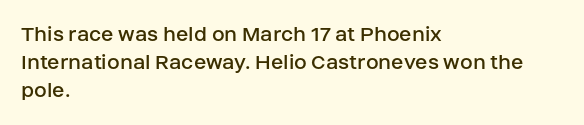
Italic: no, the glyphs are upright roman. Typeset ragged right — the left edge is the straight one. The gaps between neighbouring characters are ordinary and unremarkable. No letter is thick-stroked: the sample isn't bold. Lines of text with bare space underneath.
